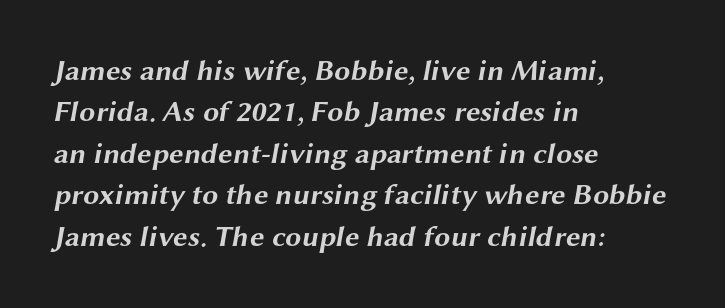
A clean baseline with only descenders dipping below it. You can tell from the bare stems that sans-serif type was used. Spacing verdict: proportional, widths tailored to each character. Compared with a centered layout, this one pins lines to the left instead.
